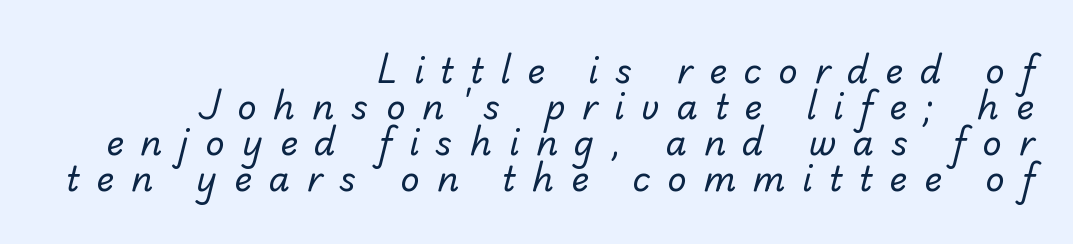
The type is letterspaced generously, with wide tracking. The font sits on the lighter half of the weight spectrum, regular included. Clear beneath every line of the passage. Horizontal bands of white between lines are thin slivers.
